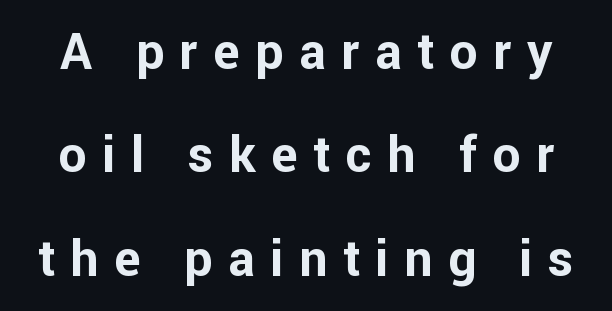
The image shows 50 px bold sans-serif type, upright; set loose line spacing (2.07x), unusually wide letter spacing (+0.31 em), not underlined; low stroke contrast and a medium x-height.
